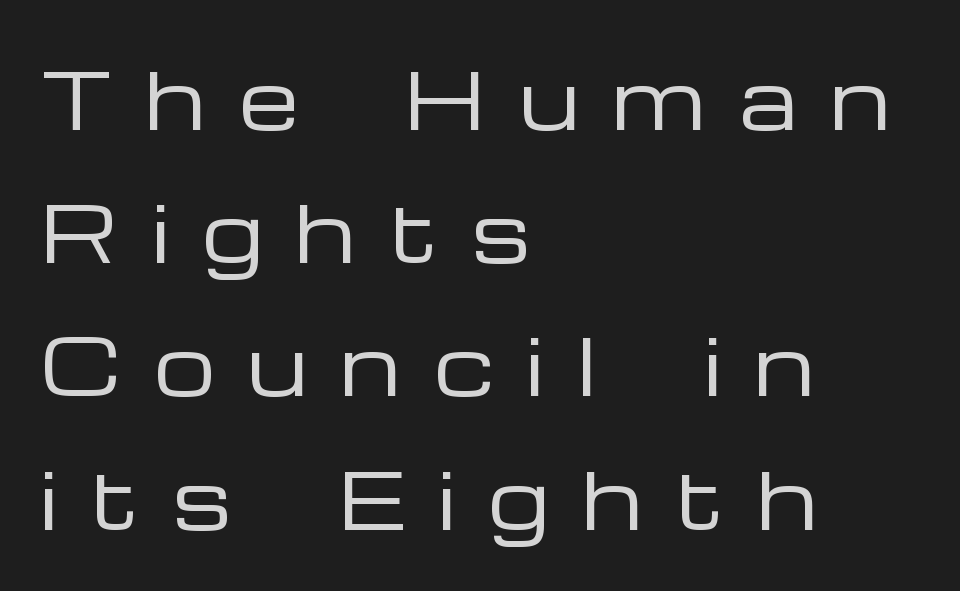
Q: Is the text bold? A: No.
Q: Is the text italic (slanted)? A: No, it is upright.
Q: Is the typeface a serif or a sans-serif typeface? A: Sans-serif.
Q: Is the text underlined? A: No.
Q: How is the paragraph aligned? A: Left-aligned.
Q: Is the spacing between letters normal or unusually wide? A: Unusually wide.
Q: Width (condensed, normal, or wide)? A: Wide.
Q: Stroke contrast? A: Low.
Q: x-height? A: Medium.
Q: Monospaced? A: No.
